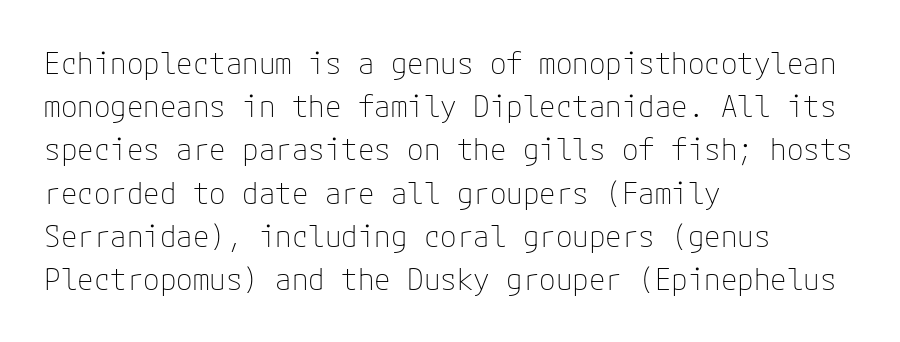
{"serif": "no", "italic": "no", "bold": "no", "weight": "thin", "width": "normal", "stroke_contrast": "low", "x_height": "medium", "underline": "no", "align": "left", "line_spacing": "normal", "line_spacing_ratio": 1.44, "letter_spacing": "normal", "letter_spacing_em": 0.0, "glyph_px": 30}
